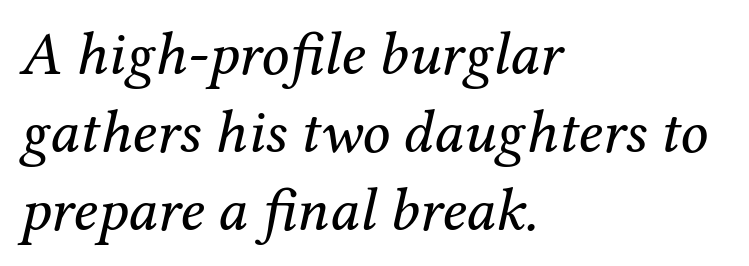
Q: Is the text bold? A: No.
Q: Is the text italic (slanted)? A: Yes, it leans right by about 12 degrees.
Q: Is the typeface a serif or a sans-serif typeface? A: Serif.
Q: Is the text underlined? A: No.
Q: How is the paragraph aligned? A: Left-aligned.
Q: Is the spacing between letters normal or unusually wide? A: Normal.
Q: Is the spacing between lines tight, normal or loose? A: Normal.
Q: Width (condensed, normal, or wide)? A: Normal.
Q: Stroke contrast? A: Medium.
Q: x-height? A: Medium.
Q: Monospaced? A: No.
